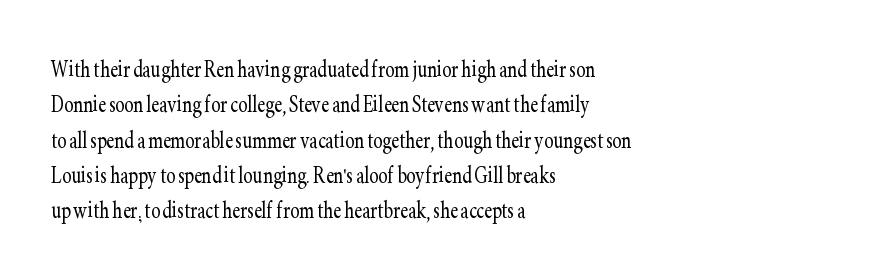
The image shows 28 px light, condensed serif type, upright; set left-aligned, normal line spacing (1.26x), normal letter spacing, not underlined; low stroke contrast and a small x-height.
